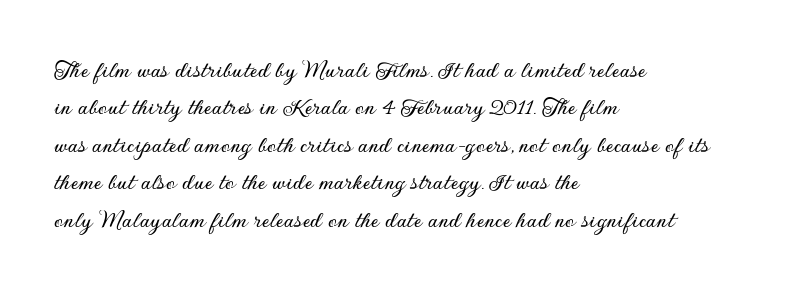
{"underline": "no", "align": "left", "line_spacing": "normal", "line_spacing_ratio": 1.44, "letter_spacing": "normal", "letter_spacing_em": 0.0, "glyph_px": 26}
